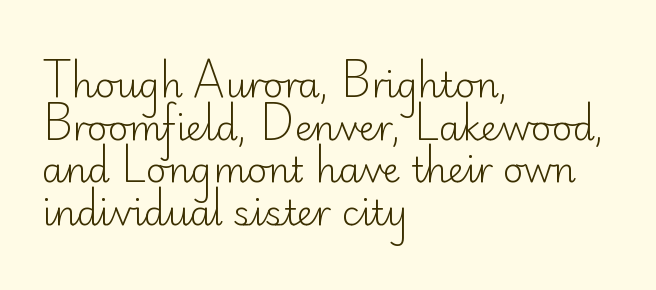
Q: Is the text bold? A: No.
Q: Is the text italic (slanted)? A: No, it is upright.
Q: Is the typeface a serif or a sans-serif typeface? A: Sans-serif.
Q: Is the text underlined? A: No.
Q: How is the paragraph aligned? A: Left-aligned.
Q: Is the spacing between letters normal or unusually wide? A: Normal.
Q: Width (condensed, normal, or wide)? A: Normal.
Q: Stroke contrast? A: Low.
Q: x-height? A: Small.
Q: Monospaced? A: No.
